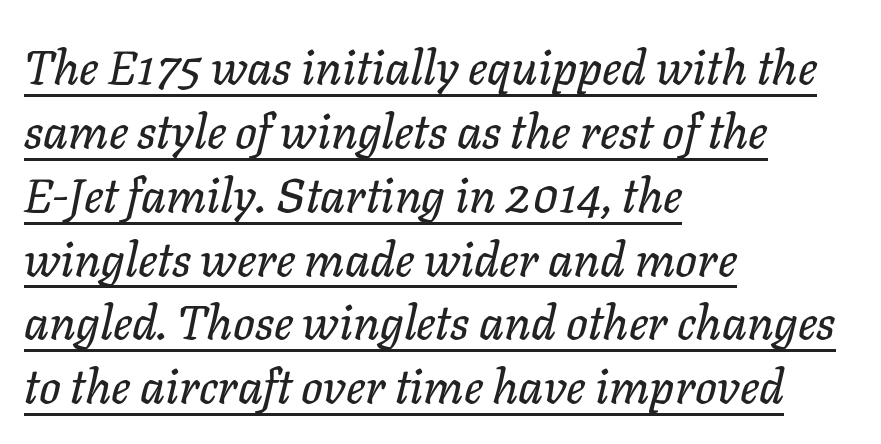
The image shows 48 px text type, italic (leaning right); set left-aligned, normal line spacing (1.33x), normal letter spacing, underlined; low stroke contrast and a medium x-height.
